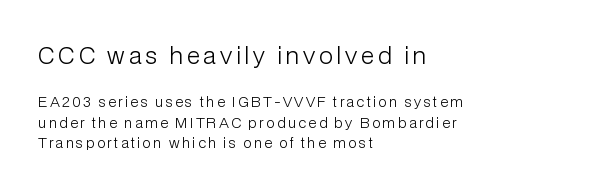
Q: Is the text bold? A: No.
Q: Is the text italic (slanted)? A: No, it is upright.
Q: Is the text underlined? A: No.
Q: How is the paragraph aligned? A: Left-aligned.
Q: Is the spacing between lines tight, normal or loose? A: Normal.
Q: Which block of text is set in a larger size, the first (top) or the second (bottom)? A: The first (top) one.
